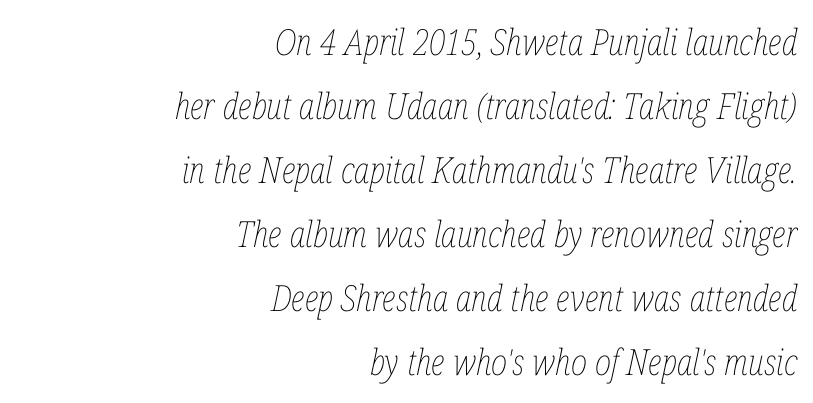
Observe the ordinary spacing: letters are neighbours, not strangers. Here the designer chose a conventional face with non-uniform glyph widths. Descenders are the only things crossing below the line. Bold? No — there's no thickening of the strokes.
